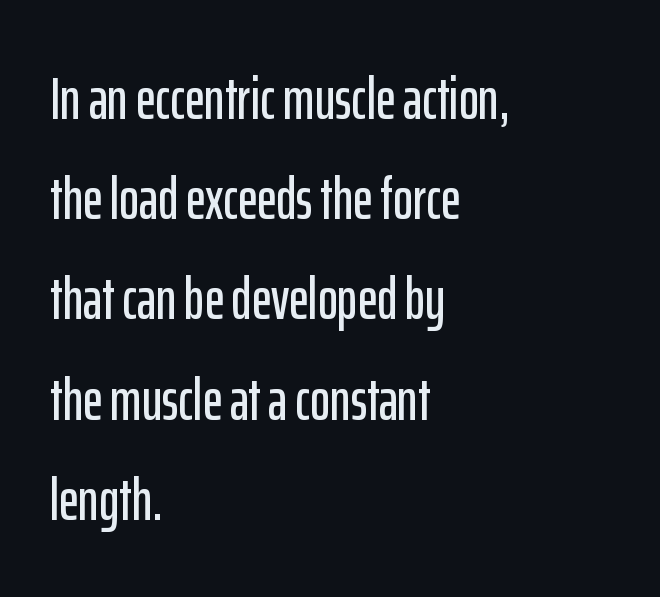
{"serif": "no", "italic": "no", "width": "condensed", "stroke_contrast": "low", "x_height": "medium", "monospaced": "no", "underline": "no", "align": "left", "line_spacing": "normal", "line_spacing_ratio": 1.67, "letter_spacing": "normal", "letter_spacing_em": 0.0, "glyph_px": 60}
